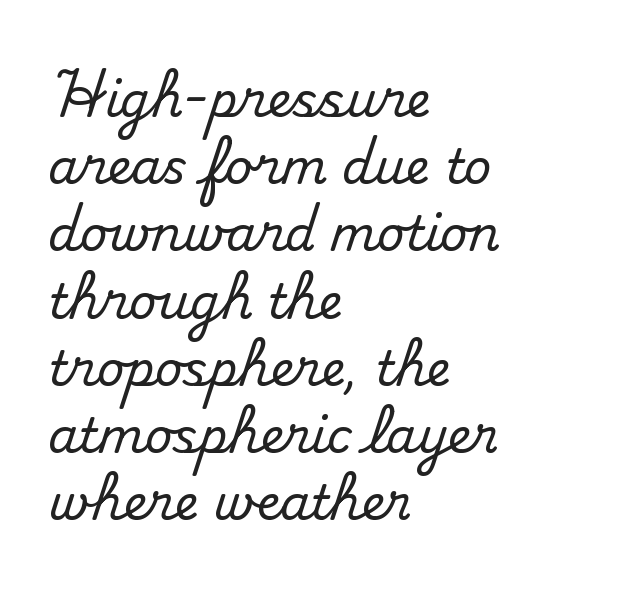
{"serif": "yes", "width": "normal", "stroke_contrast": "medium", "x_height": "small", "monospaced": "no", "underline": "no", "align": "left", "line_spacing": "normal", "line_spacing_ratio": 1.4, "letter_spacing": "normal", "letter_spacing_em": 0.0, "glyph_px": 48}
